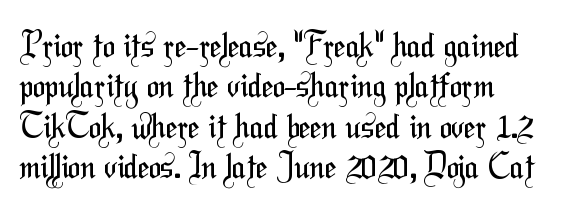
Serif or sans? Sans — the stroke terminals are bare. Note the varied advance widths — an 'i' is clearly narrower than an 'm'. Stroke mass is kept to a normal reading level or below. Tracking value appears to be zero — textbook default spacing. Typeset ragged right — the left edge is the straight one.
